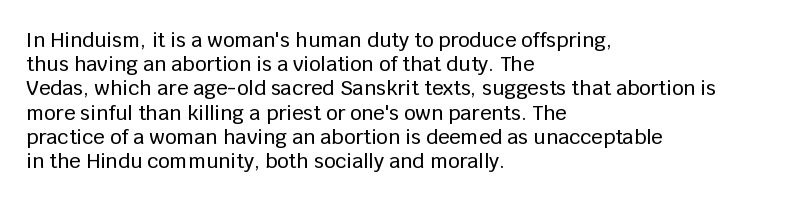
Q: Is the text italic (slanted)? A: No, it is upright.
Q: Is the text underlined? A: No.
Q: How is the paragraph aligned? A: Left-aligned.
Q: Is the spacing between letters normal or unusually wide? A: Normal.
